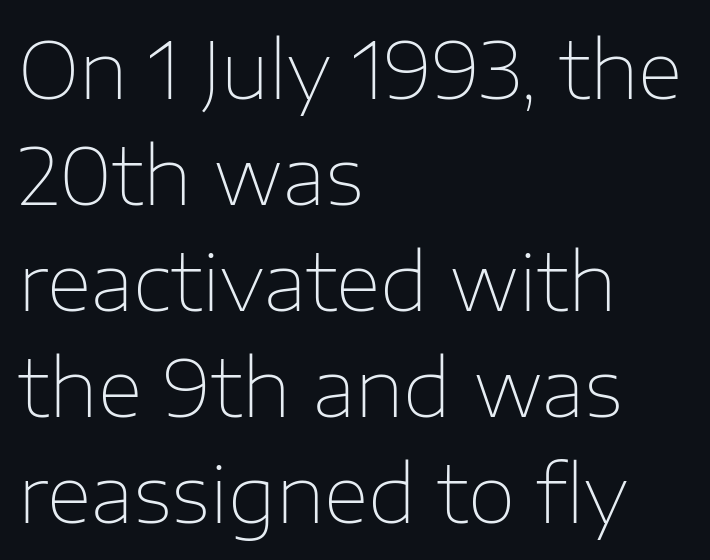
{"serif": "no", "italic": "no", "bold": "no", "weight": "thin", "width": "normal", "stroke_contrast": "low", "x_height": "medium", "monospaced": "no", "underline": "no", "align": "left", "line_spacing": "normal", "line_spacing_ratio": 1.36, "letter_spacing": "normal", "letter_spacing_em": 0.0, "glyph_px": 78}
